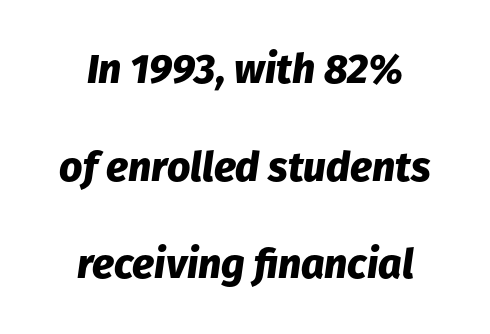
{"italic": "yes", "lean": "right", "slant_degrees": 8, "bold": "yes", "weight": "heavy", "width": "normal", "stroke_contrast": "low", "x_height": "medium", "monospaced": "no", "underline": "no", "align": "center", "line_spacing": "loose", "line_spacing_ratio": 2.38, "letter_spacing": "normal", "letter_spacing_em": 0.0, "glyph_px": 41}
